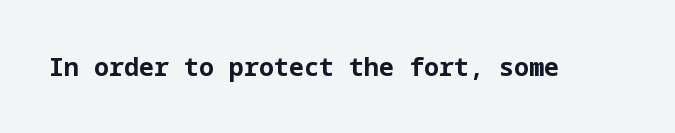
Q: Is the text bold? A: Yes.
Q: Is the text italic (slanted)? A: No, it is upright.
Q: Is the text underlined? A: No.
Q: Is the spacing between letters normal or unusually wide? A: Normal.
